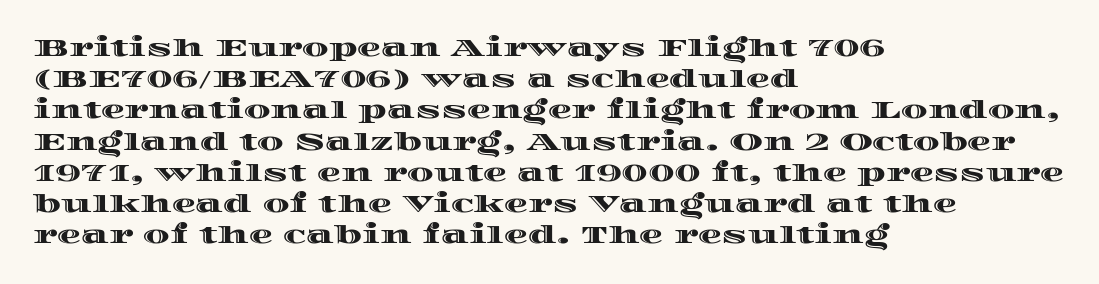
Q: Is the text italic (slanted)? A: No, it is upright.
Q: Is the text underlined? A: No.
Q: How is the paragraph aligned? A: Left-aligned.
Q: Is the spacing between letters normal or unusually wide? A: Normal.
Q: Is the spacing between lines tight, normal or loose? A: Normal.
